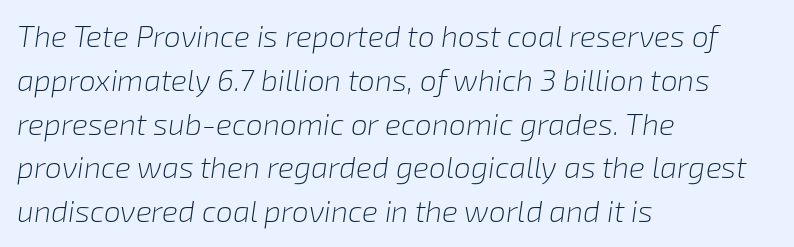
{"italic": "yes", "lean": "right", "slant_degrees": 8, "bold": "no", "weight": "light", "width": "normal", "stroke_contrast": "low", "x_height": "medium", "monospaced": "no", "underline": "no", "align": "left", "line_spacing": "normal", "line_spacing_ratio": 1.46, "letter_spacing": "normal", "letter_spacing_em": 0.0, "glyph_px": 30}
